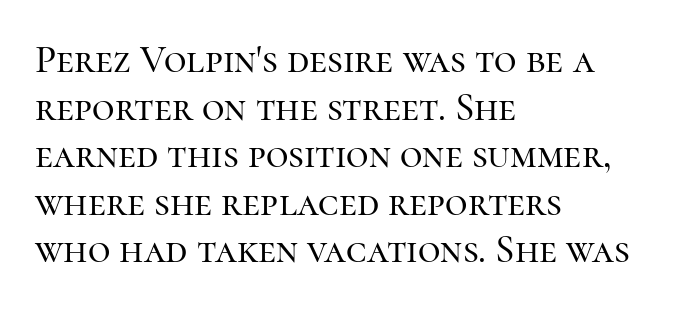
{"serif": "yes", "italic": "no", "width": "normal", "stroke_contrast": "high", "x_height": "medium", "monospaced": "no", "underline": "no", "align": "left", "line_spacing_ratio": 1.22, "letter_spacing": "normal", "letter_spacing_em": 0.0, "glyph_px": 39}
